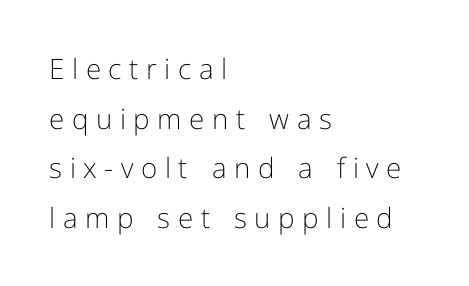
Style check: upright. The paragraph has a hard left edge and a soft right edge. Looks like regular typesetting: each glyph gets only the width it needs. Descenders are the only things crossing below the line. The face used here is rendered with a markedly widened letterfit. The glyphs in this specimen are sans serif.
